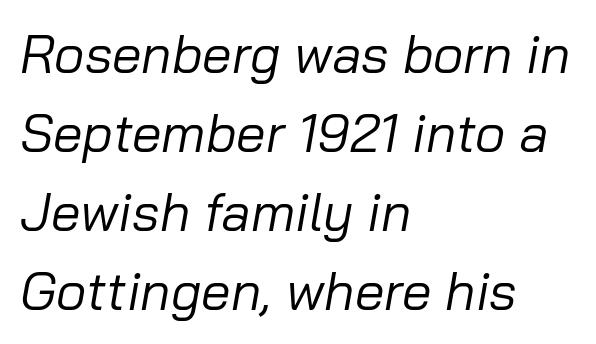
Whoever set this chose a conventional vertical rhythm. Stem width sits at or under what a default text font uses. Each word holds together tightly as a unit, with standard inter-letter gaps. The space directly below the letters is spotless. A classic flush-left, rag-right setting is used for this passage. Observe the lean: these are italic letterforms.
